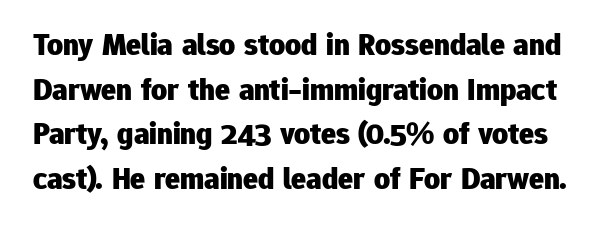
The area under the type is left untouched. The typography opts for an upright posture over an oblique one. Each letter keeps its own natural width here, so spacing adapts to shape. Here the glyphs are tracked normally, forming tight word shapes. On the weight axis this lands at bold, roughly 700.
